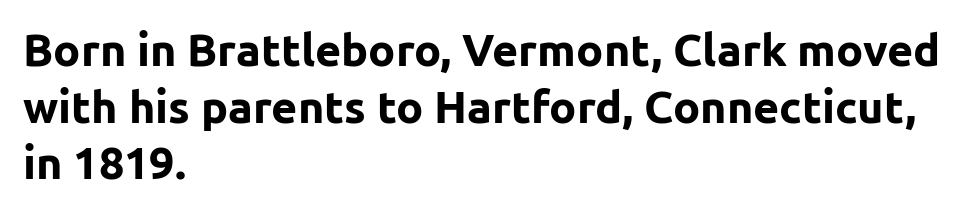
{"serif": "no", "italic": "no", "bold": "yes", "weight": "bold", "width": "normal", "stroke_contrast": "low", "x_height": "medium", "monospaced": "no", "underline": "no", "align": "left", "line_spacing": "normal", "line_spacing_ratio": 1.26, "letter_spacing": "normal", "letter_spacing_em": 0.0, "glyph_px": 45}
